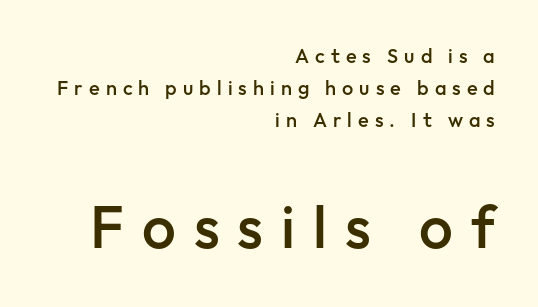
Q: Is the text bold? A: Semi-bold.
Q: Is the text italic (slanted)? A: No, it is upright.
Q: Is the typeface a serif or a sans-serif typeface? A: Sans-serif.
Q: Is the text underlined? A: No.
Q: How is the paragraph aligned? A: Right-aligned.
Q: Is the spacing between letters normal or unusually wide? A: Unusually wide.
Q: Is the spacing between lines tight, normal or loose? A: Normal.
Q: Which block of text is set in a larger size, the first (top) or the second (bottom)? A: The second (bottom) one.
Q: Width (condensed, normal, or wide)? A: Normal.
Q: Stroke contrast? A: Low.
Q: x-height? A: Medium.
Q: Monospaced? A: No.
